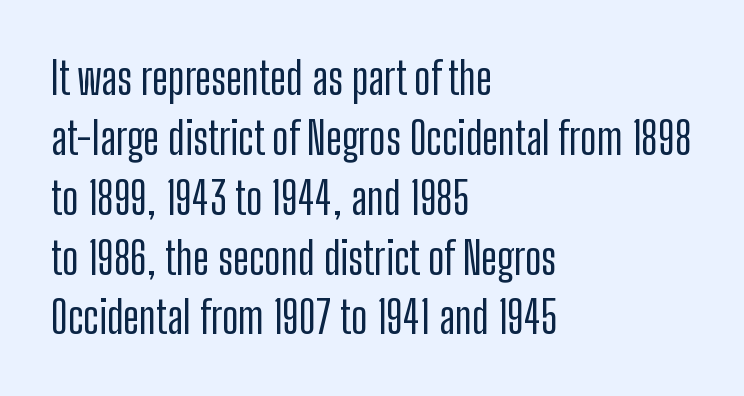
Q: Is the text italic (slanted)? A: No, it is upright.
Q: Is the typeface a serif or a sans-serif typeface? A: Sans-serif.
Q: Is the text underlined? A: No.
Q: How is the paragraph aligned? A: Left-aligned.
Q: Is the spacing between letters normal or unusually wide? A: Normal.
Q: Is the spacing between lines tight, normal or loose? A: Normal.
Q: Width (condensed, normal, or wide)? A: Condensed.
Q: Stroke contrast? A: Low.
Q: x-height? A: Medium.
Q: Monospaced? A: No.
